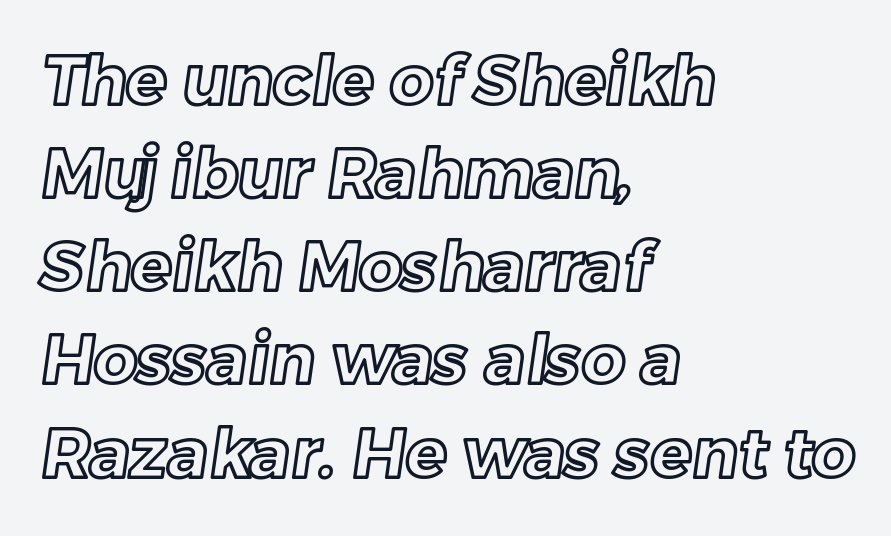
Teacher's note: observe the even left margin — that is flush-left alignment. Proportional: the letters do not fall into vertical columns. This rendering features lettering with no underline. Does the leading feel generous? No, just average.
